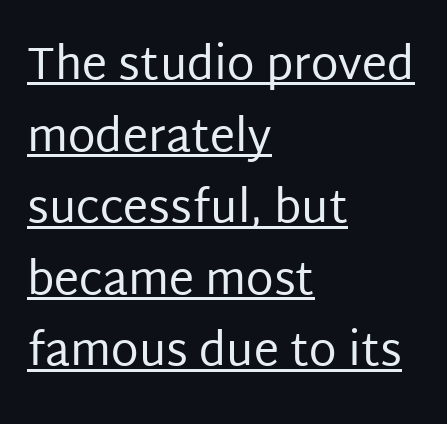
Emphasis is given by a line drawn under the lettering. This sample has the flowing, uneven cadence of proportional lettering. No letter is thick-stroked: the sample isn't bold. The ragged edge is on the right, which tells us the setting is flush left.
